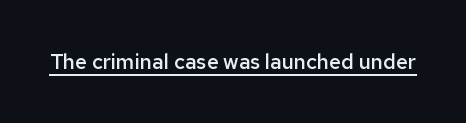
Upright lettering throughout. Nothing unusual about the tracking: characters are spaced as the font intends. This sample carries an underscore along the baseline area. How heavy is the stroke? Medium-heavy — a semibold, shy of bold.
